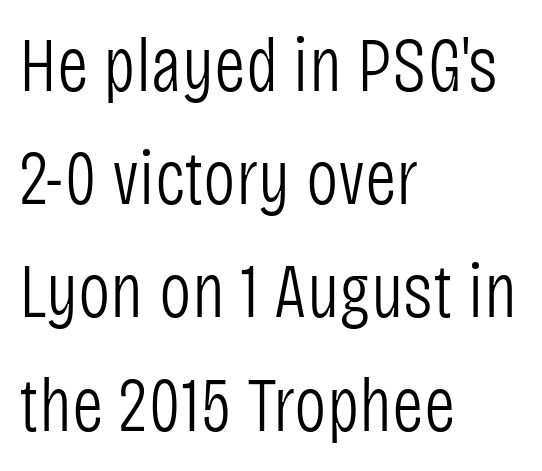
{"serif": "no", "italic": "no", "bold": "no", "weight": "light", "width": "condensed", "stroke_contrast": "low", "x_height": "large", "monospaced": "no", "underline": "no", "align": "left", "line_spacing": "normal", "line_spacing_ratio": 1.47, "letter_spacing": "normal", "letter_spacing_em": 0.0, "glyph_px": 77}
